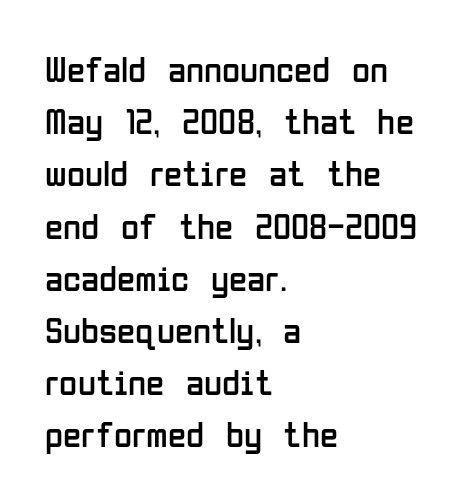
The image shows 37 px regular-weight, condensed sans-serif type, upright; set left-aligned, normal line spacing (1.41x), normal letter spacing, not underlined; low stroke contrast and a medium x-height.
